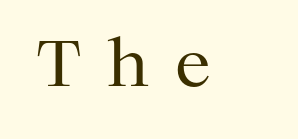
The typesetting does not lean heavy: it is not bold. This rendering employs a face with finishing strokes, i.e., a serif. Is this a fixed-width face? No — the glyphs have proportional, varying widths. The gap between lines stays unmarked. Each word looks stretched out because of the extra space between its letters.
